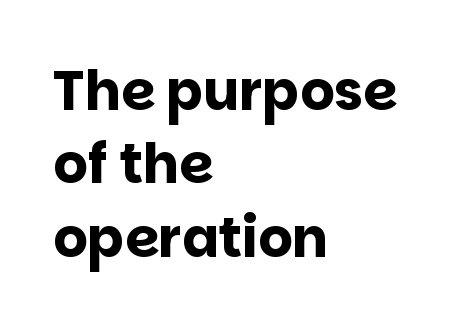
Q: Is the text bold? A: Yes.
Q: Is the text italic (slanted)? A: No, it is upright.
Q: Is the typeface a serif or a sans-serif typeface? A: Sans-serif.
Q: Is the text underlined? A: No.
Q: How is the paragraph aligned? A: Left-aligned.
Q: Is the spacing between letters normal or unusually wide? A: Normal.
Q: Is the spacing between lines tight, normal or loose? A: Normal.
Q: Width (condensed, normal, or wide)? A: Normal.
Q: Stroke contrast? A: Low.
Q: x-height? A: Large.
Q: Monospaced? A: No.
